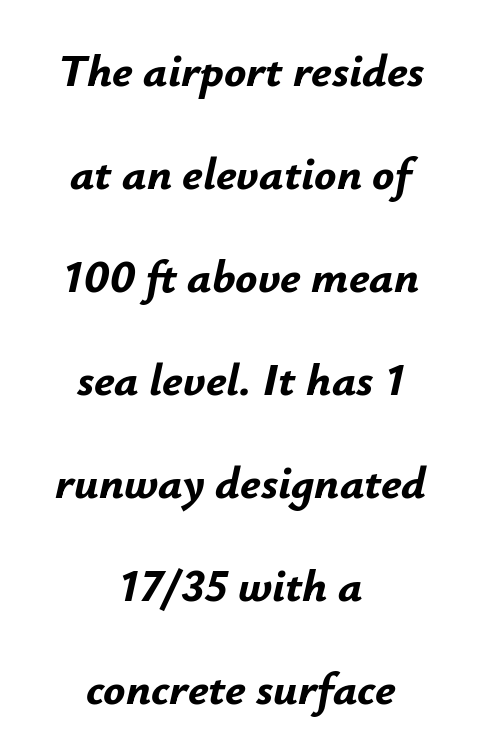
The image shows 46 px bold type, italic (leaning right); set centered, loose line spacing (2.24x), normal letter spacing, not underlined; low stroke contrast and a small x-height.
